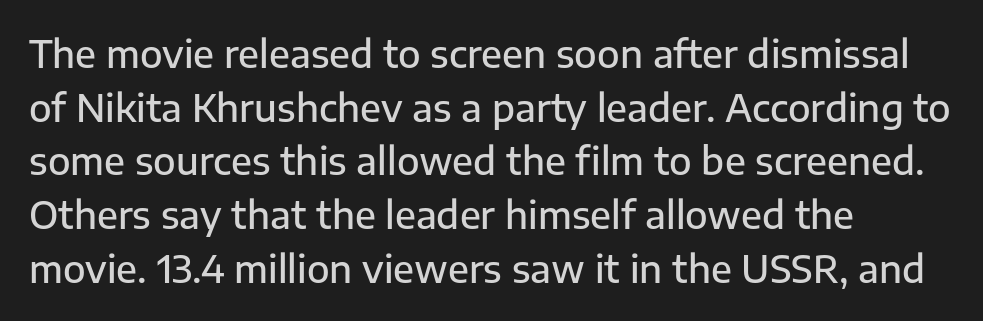
{"serif": "no", "italic": "no", "bold": "semi", "weight": "semibold", "width": "normal", "stroke_contrast": "low", "x_height": "medium", "monospaced": "no", "underline": "no", "align": "left", "line_spacing": "normal", "line_spacing_ratio": 1.45, "letter_spacing": "normal", "letter_spacing_em": 0.0, "glyph_px": 37}
